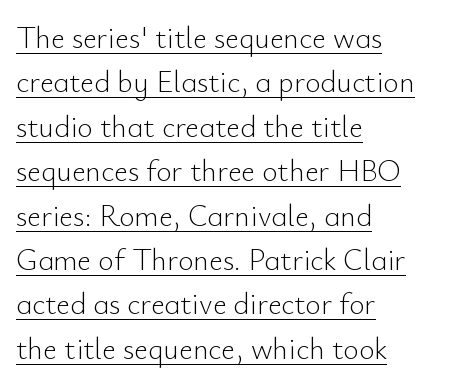
The image shows 30 px light sans-serif type, upright; set left-aligned, normal line spacing (1.48x), normal letter spacing, underlined; low stroke contrast and a small x-height.
